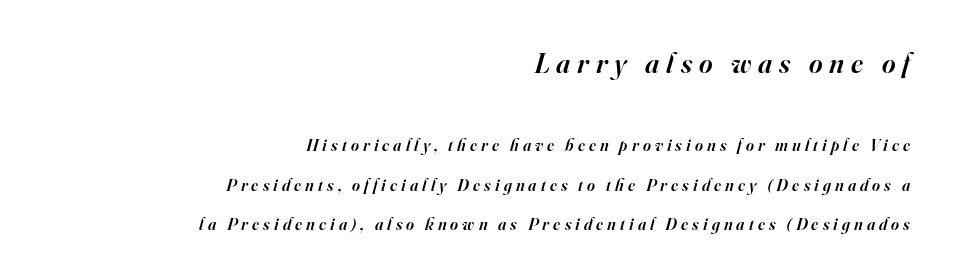
The font family rendered here belongs to the serif group. The lines are quadded right. This is oblique type, the kind used for emphasis or titles. The block of text is sparse from top to bottom, with ample space between rows.
